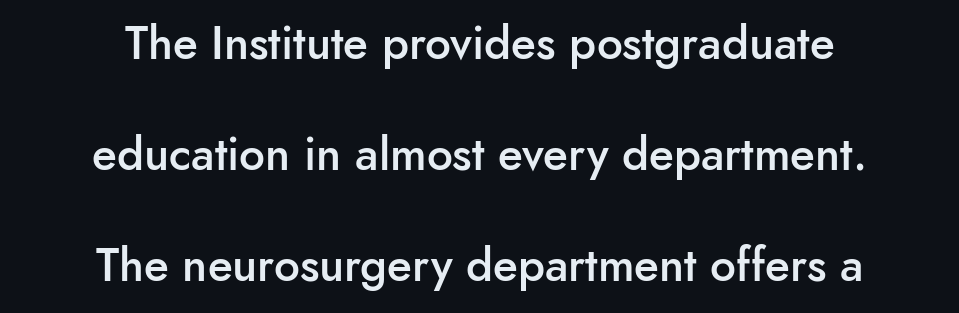
Q: Is the text bold? A: Semi-bold.
Q: Is the text italic (slanted)? A: No, it is upright.
Q: Is the typeface a serif or a sans-serif typeface? A: Sans-serif.
Q: Is the text underlined? A: No.
Q: How is the paragraph aligned? A: Centered.
Q: Is the spacing between letters normal or unusually wide? A: Normal.
Q: Is the spacing between lines tight, normal or loose? A: Loose.
Q: Width (condensed, normal, or wide)? A: Normal.
Q: Stroke contrast? A: Low.
Q: x-height? A: Small.
Q: Monospaced? A: No.
